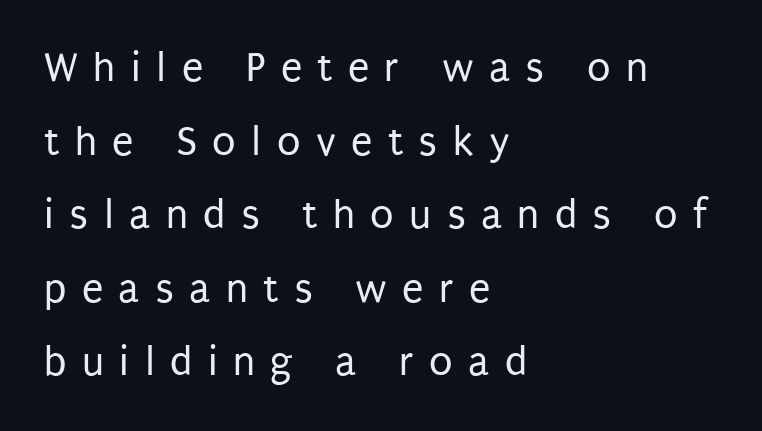
The image shows 43 px regular-weight, condensed sans-serif type, upright; set left-aligned, line spacing 1.71x, unusually wide letter spacing (+0.36 em), not underlined; low stroke contrast and a large x-height.
